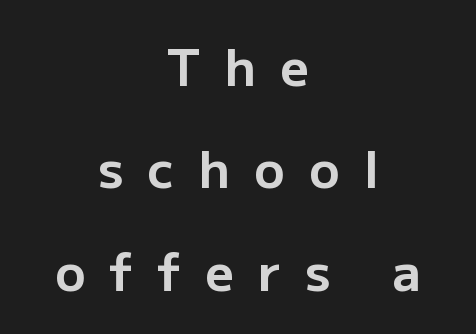
The passage shown is typed in a proportional face where columns would drift. The zone under the glyphs is completely vacant. Students, note that the glyphs here are deliberately spaced far apart. Each letter's strokes conclude bluntly, with no projecting serifs. Visually the block forms a symmetrical silhouette, jagged on both flanks. Baseline-to-baseline distance is far greater than the letter height.
